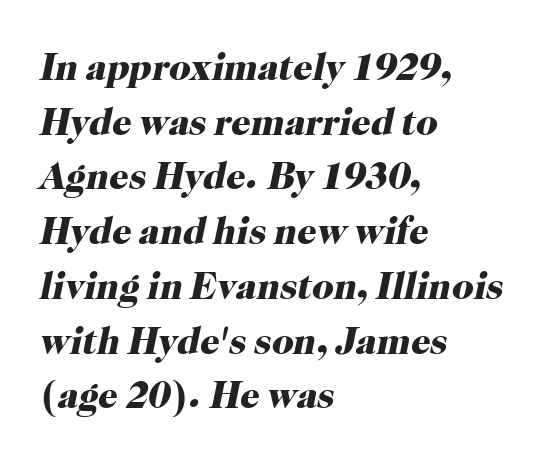
The image shows 38 px heavy serif type, italic (leaning right); set left-aligned, normal line spacing (1.44x), normal letter spacing, not underlined; high stroke contrast and a medium x-height.
